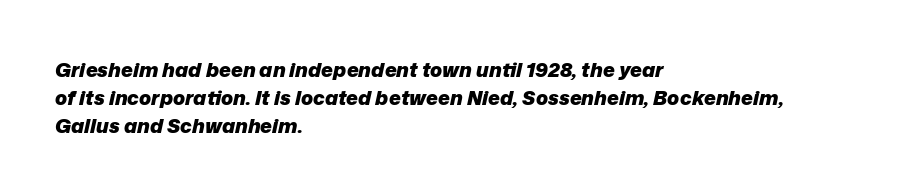
Q: Is the text bold? A: Yes.
Q: Is the text italic (slanted)? A: Yes, it leans right by about 12 degrees.
Q: Is the text underlined? A: No.
Q: How is the paragraph aligned? A: Left-aligned.
Q: Is the spacing between letters normal or unusually wide? A: Normal.
Q: Is the spacing between lines tight, normal or loose? A: Normal.
